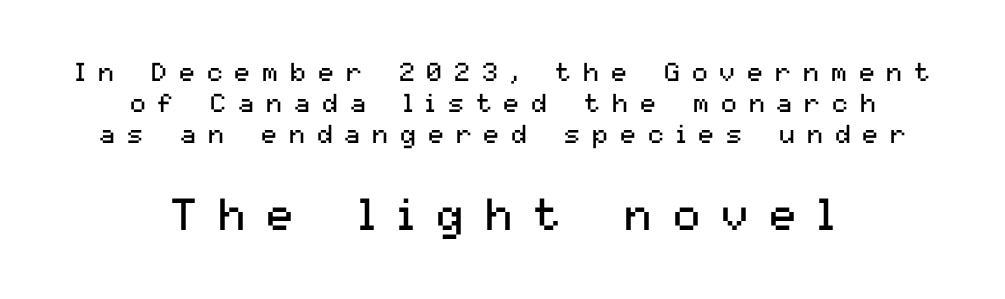
{"serif": "no", "italic": "no", "bold": "no", "weight": "regular", "width": "normal", "stroke_contrast": "medium", "x_height": "medium", "monospaced": "no", "underline": "no", "align": "center", "line_spacing_ratio": 1.2, "letter_spacing": "wide", "letter_spacing_em": 0.47, "larger_block": "second", "size_ratio": 1.73, "glyph_px": 45}
